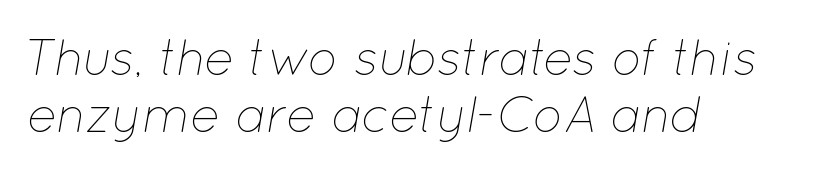
The image shows 50 px thin type, italic (leaning right); set left-aligned, tight line spacing (1.15x), normal letter spacing, not underlined; low stroke contrast and a medium x-height.
